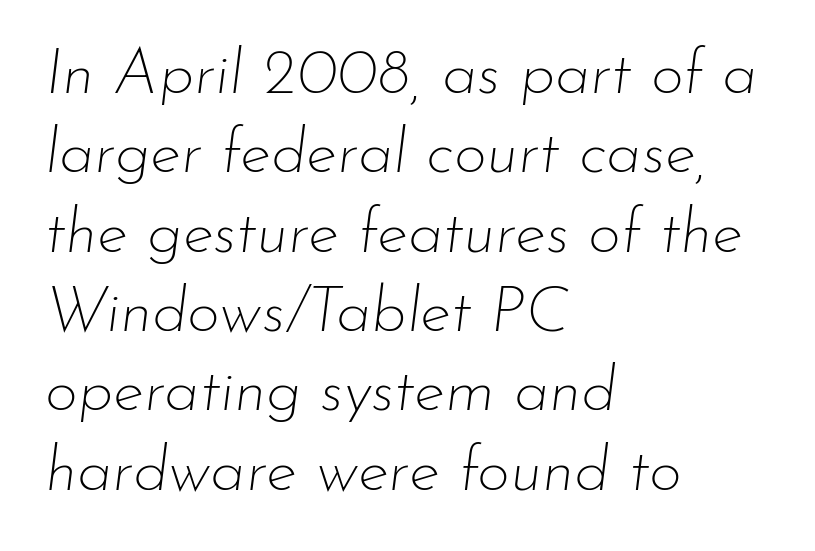
Q: Is the text bold? A: No.
Q: Is the text italic (slanted)? A: Yes, it leans right by about 7 degrees.
Q: Is the text underlined? A: No.
Q: How is the paragraph aligned? A: Left-aligned.
Q: Is the spacing between letters normal or unusually wide? A: Normal.
Q: Width (condensed, normal, or wide)? A: Normal.
Q: Stroke contrast? A: Low.
Q: x-height? A: Small.
Q: Monospaced? A: No.
